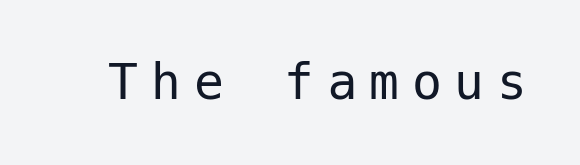
Q: Is the text bold? A: No.
Q: Is the text italic (slanted)? A: No, it is upright.
Q: Is the typeface a serif or a sans-serif typeface? A: Sans-serif.
Q: Is the text underlined? A: No.
Q: Is the spacing between letters normal or unusually wide? A: Unusually wide.
Q: Width (condensed, normal, or wide)? A: Normal.
Q: Stroke contrast? A: Low.
Q: x-height? A: Medium.
